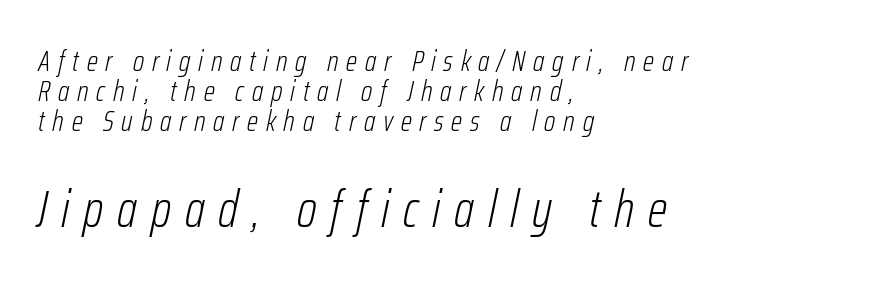
{"italic": "yes", "lean": "right", "slant_degrees": 12, "bold": "no", "weight": "light", "width": "condensed", "stroke_contrast": "low", "x_height": "medium", "monospaced": "no", "underline": "no", "align": "left", "line_spacing": "tight", "line_spacing_ratio": 1.04, "letter_spacing": "wide", "letter_spacing_em": 0.27, "larger_block": "second", "size_ratio": 1.76, "glyph_px": 51}
